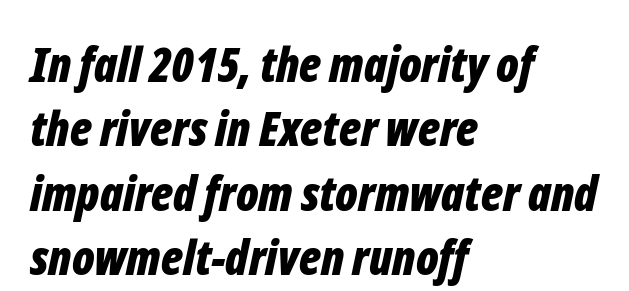
Q: Is the text bold? A: Yes.
Q: Is the text italic (slanted)? A: Yes, it leans right by about 12 degrees.
Q: Is the text underlined? A: No.
Q: How is the paragraph aligned? A: Left-aligned.
Q: Is the spacing between letters normal or unusually wide? A: Normal.
Q: Is the spacing between lines tight, normal or loose? A: Normal.
Q: Width (condensed, normal, or wide)? A: Condensed.
Q: Stroke contrast? A: Low.
Q: x-height? A: Medium.
Q: Monospaced? A: No.
